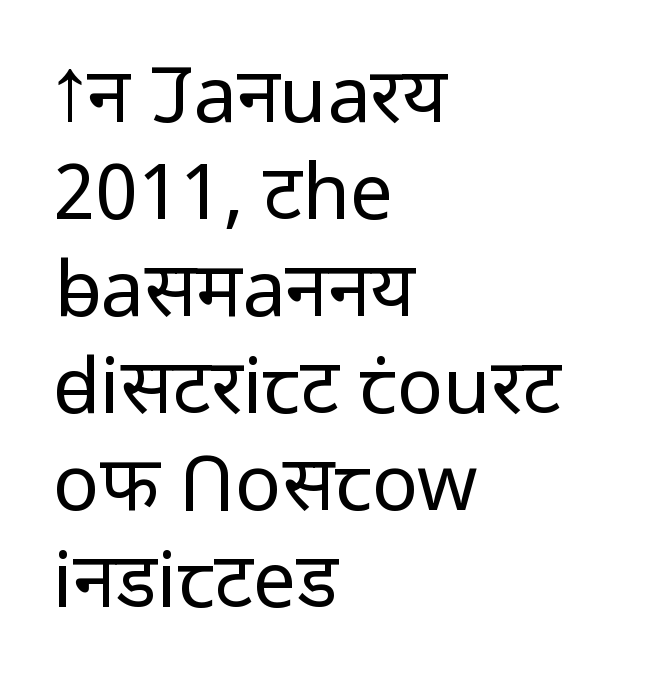
The designer went with a sans here, leaving each stem footless. Successive baselines arrive at the customary interval. Proportional: the letters do not fall into vertical columns. The text block is weighted toward the left margin, trailing off unevenly rightward.
